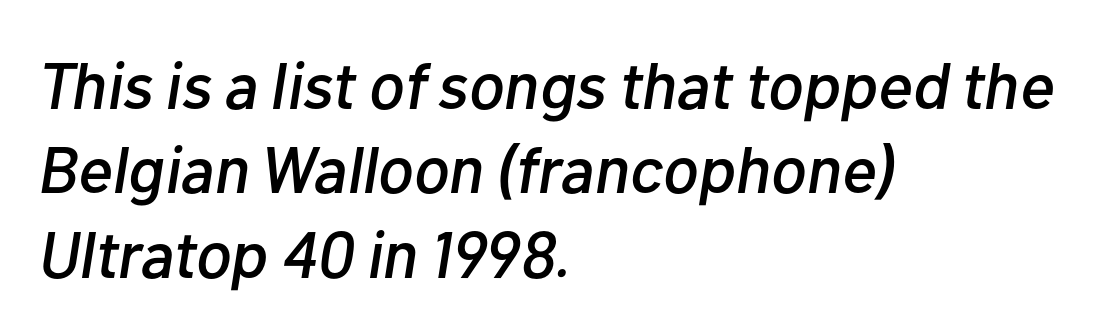
{"italic": "yes", "lean": "right", "slant_degrees": 10, "width": "normal", "stroke_contrast": "low", "x_height": "medium", "monospaced": "no", "underline": "no", "align": "left", "line_spacing": "normal", "line_spacing_ratio": 1.28, "letter_spacing": "normal", "letter_spacing_em": 0.0, "glyph_px": 66}
